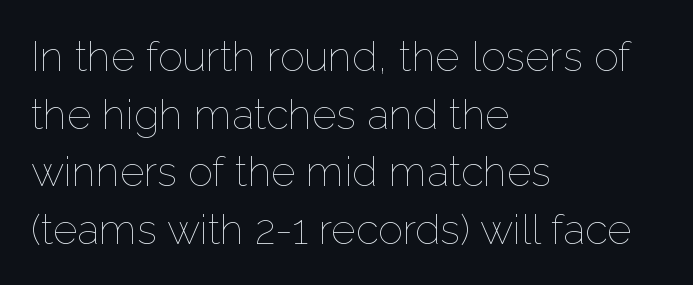
The image shows 42 px thin type, upright; set left-aligned, normal line spacing (1.37x), normal letter spacing, not underlined; low stroke contrast and a medium x-height.
